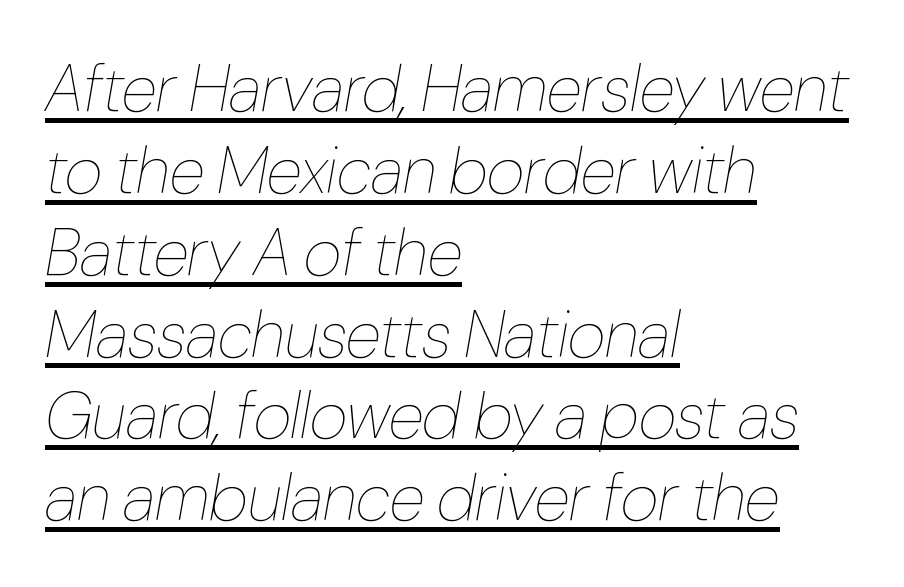
Q: Is the text bold? A: No.
Q: Is the text italic (slanted)? A: Yes, it leans right by about 10 degrees.
Q: Is the text underlined? A: Yes.
Q: How is the paragraph aligned? A: Left-aligned.
Q: Is the spacing between letters normal or unusually wide? A: Normal.
Q: Width (condensed, normal, or wide)? A: Condensed.
Q: Stroke contrast? A: Low.
Q: x-height? A: Medium.
Q: Monospaced? A: No.
